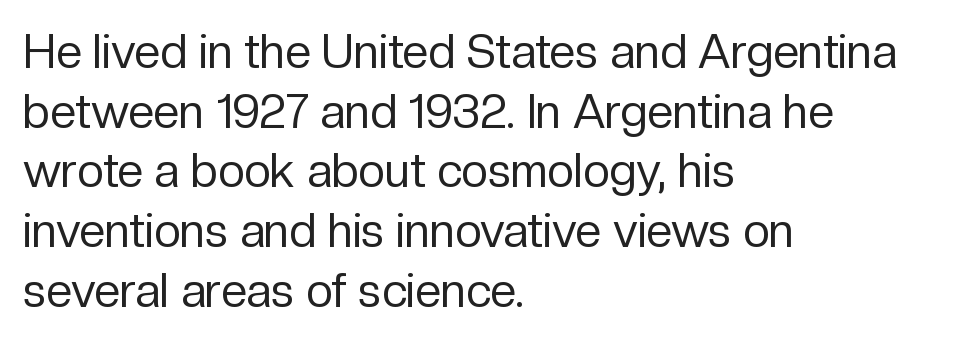
{"serif": "no", "italic": "no", "bold": "no", "weight": "regular", "width": "normal", "stroke_contrast": "low", "x_height": "medium", "monospaced": "no", "underline": "no", "align": "left", "line_spacing": "normal", "line_spacing_ratio": 1.27, "letter_spacing": "normal", "letter_spacing_em": 0.0, "glyph_px": 47}
